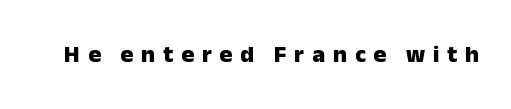
Q: Is the text bold? A: Yes.
Q: Is the text italic (slanted)? A: No, it is upright.
Q: Is the text underlined? A: No.
Q: Is the spacing between letters normal or unusually wide? A: Unusually wide.
